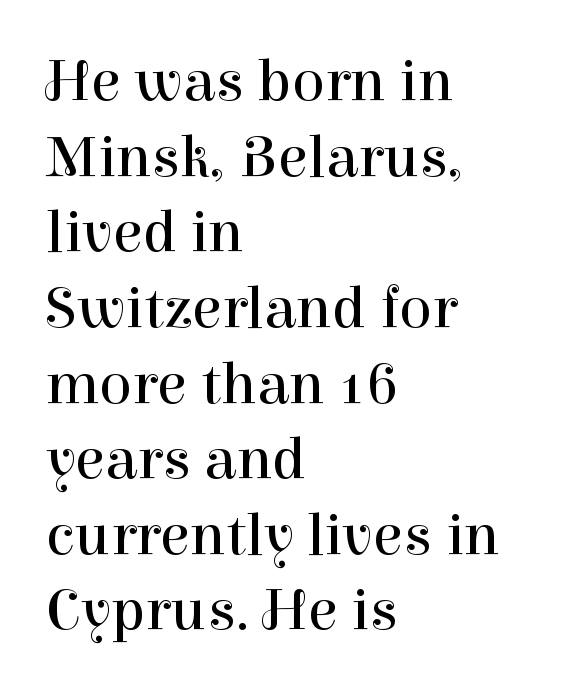
Q: Is the text bold? A: No.
Q: Is the text italic (slanted)? A: No, it is upright.
Q: Is the typeface a serif or a sans-serif typeface? A: Serif.
Q: Is the text underlined? A: No.
Q: How is the paragraph aligned? A: Left-aligned.
Q: Is the spacing between letters normal or unusually wide? A: Normal.
Q: Width (condensed, normal, or wide)? A: Normal.
Q: Stroke contrast? A: High.
Q: x-height? A: Medium.
Q: Monospaced? A: No.
